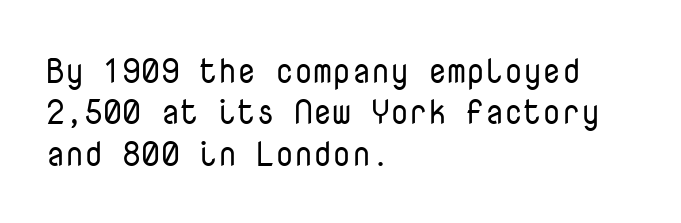
{"serif": "no", "italic": "no", "bold": "no", "weight": "regular", "width": "normal", "stroke_contrast": "low", "x_height": "medium", "monospaced": "yes", "underline": "no", "align": "left", "line_spacing_ratio": 1.22, "letter_spacing": "normal", "letter_spacing_em": 0.0, "glyph_px": 34}
